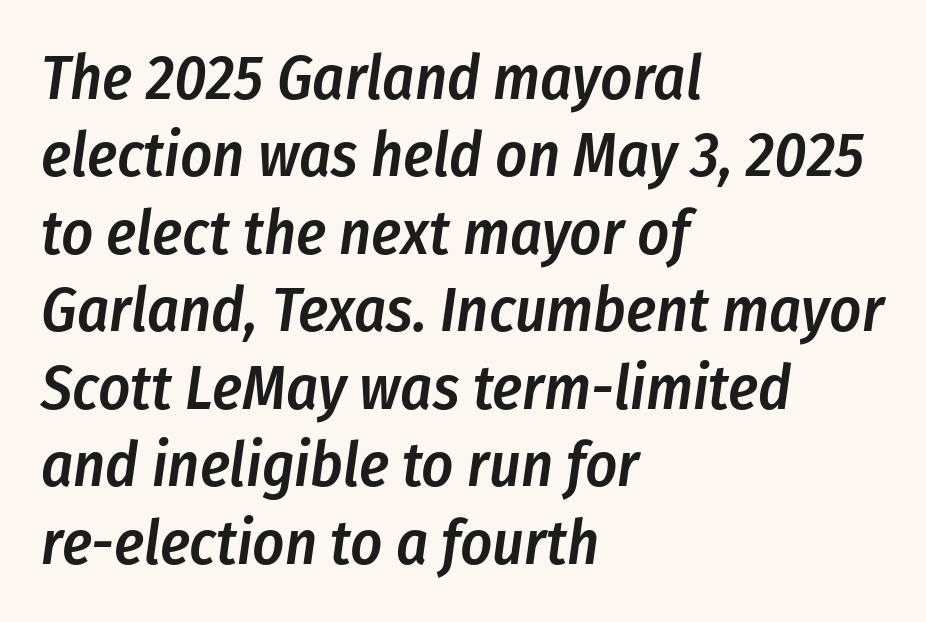
The compositor pushed each line to the left boundary. Lines of text with bare space underneath. Think of a printed novel: that variable character pitch is what you see here. Spacing between characters is what you'd get straight out of the box. Students, observe: this is what conventionally led text looks like. What weight is shown? A semibold, between regular and bold.
